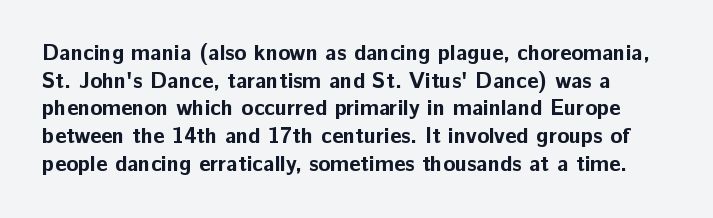
A typesetter would call this zero additional tracking. The rows are spaced the way most documents space them. Honestly, there is no underline to notice here at all. Is there any slant? The stems are plumb.
